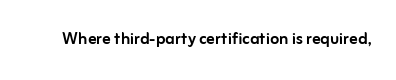
Every character sits straight up, as roman type does. The string is rendered with underlining switched off. Students, note that the glyphs here touch the page at normal intervals.
